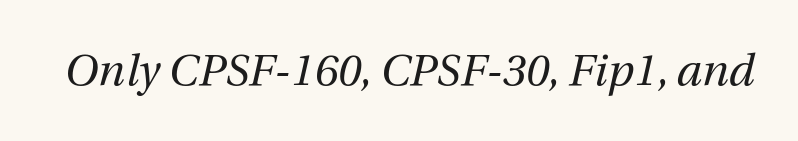
{"italic": "yes", "lean": "right", "slant_degrees": 12, "bold": "no", "weight": "regular", "width": "normal", "stroke_contrast": "medium", "x_height": "medium", "monospaced": "no", "underline": "no", "letter_spacing": "normal", "letter_spacing_em": 0.0, "glyph_px": 44}
